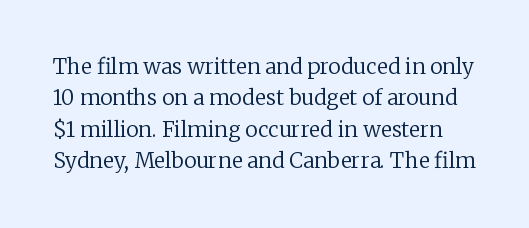
{"italic": "no", "bold": "no", "underline": "no", "line_spacing": "normal", "line_spacing_ratio": 1.5, "letter_spacing": "normal", "letter_spacing_em": 0.0, "glyph_px": 21}
